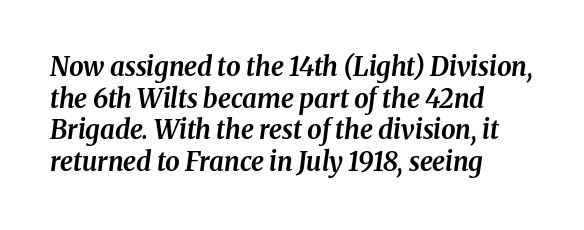
Q: Is the text bold? A: Yes.
Q: Is the text italic (slanted)? A: Yes, it leans right by about 8 degrees.
Q: Is the text underlined? A: No.
Q: How is the paragraph aligned? A: Left-aligned.
Q: Is the spacing between letters normal or unusually wide? A: Normal.
